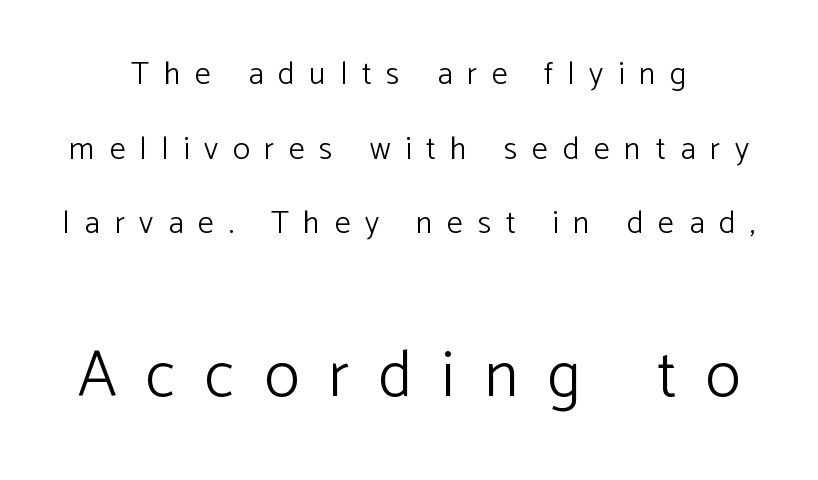
Q: Is the text bold? A: No.
Q: Is the text italic (slanted)? A: No, it is upright.
Q: Is the typeface a serif or a sans-serif typeface? A: Sans-serif.
Q: Is the text underlined? A: No.
Q: Is the spacing between letters normal or unusually wide? A: Unusually wide.
Q: Is the spacing between lines tight, normal or loose? A: Loose.
Q: Which block of text is set in a larger size, the first (top) or the second (bottom)? A: The second (bottom) one.
Q: Width (condensed, normal, or wide)? A: Normal.
Q: Stroke contrast? A: Low.
Q: x-height? A: Medium.
Q: Monospaced? A: No.
